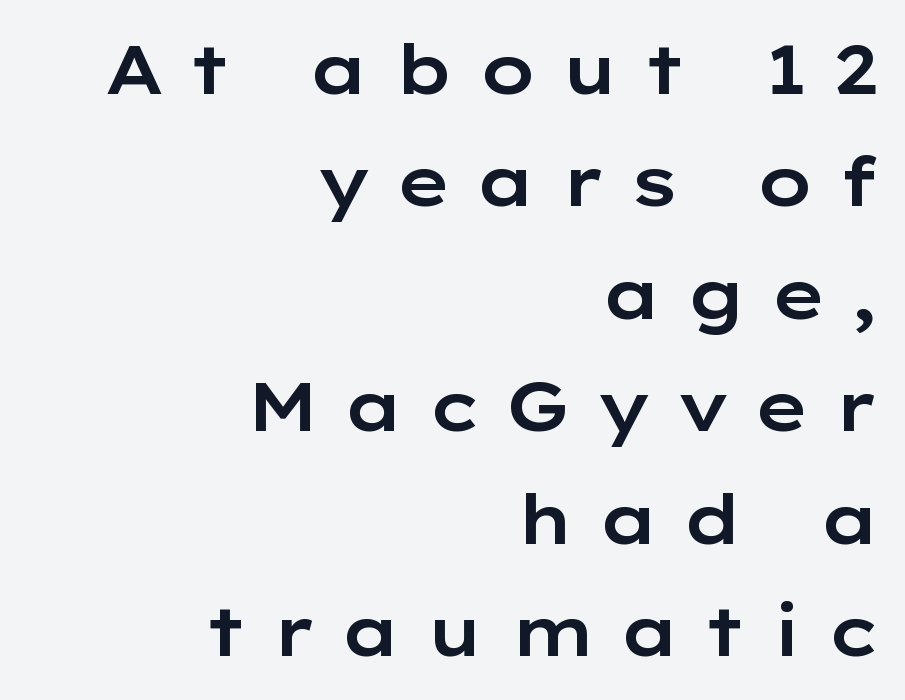
Quick note: underline off. The rendering shows plain stroke endings on the letterforms — a sans-serif design. Every character sits straight up, as roman type does. The paragraph shown leans on its right margin. These lines have a slow, spaced-out rhythm from letter to letter. Varying glyph widths throughout — classic text-font behaviour.
